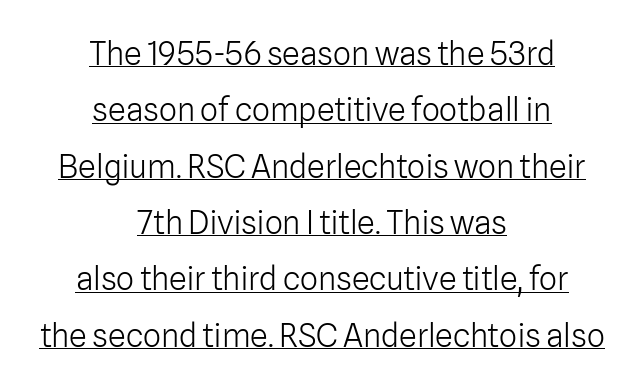
Q: Is the text bold? A: No.
Q: Is the text italic (slanted)? A: No, it is upright.
Q: Is the typeface a serif or a sans-serif typeface? A: Sans-serif.
Q: Is the text underlined? A: Yes.
Q: How is the paragraph aligned? A: Centered.
Q: Is the spacing between letters normal or unusually wide? A: Normal.
Q: Width (condensed, normal, or wide)? A: Normal.
Q: Stroke contrast? A: Low.
Q: x-height? A: Medium.
Q: Monospaced? A: No.
